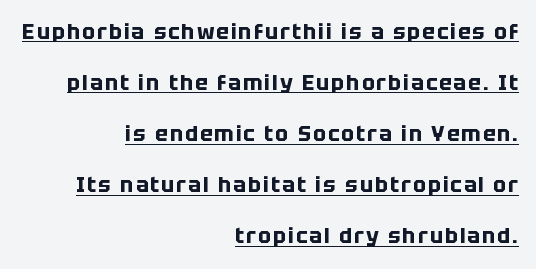
All the whitespace from short lines collects on the left. The typography opts for an upright posture over an oblique one. These words are printed bold, with thick strokes throughout. Interline gaps are noticeably wide in this sample. A baseline rule has been typeset under these characters.
